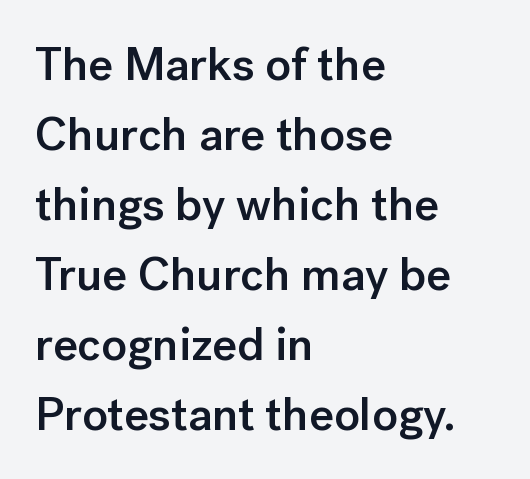
The image shows 47 px semibold sans-serif type, upright; set left-aligned, normal line spacing (1.49x), normal letter spacing, not underlined; low stroke contrast and a medium x-height.
